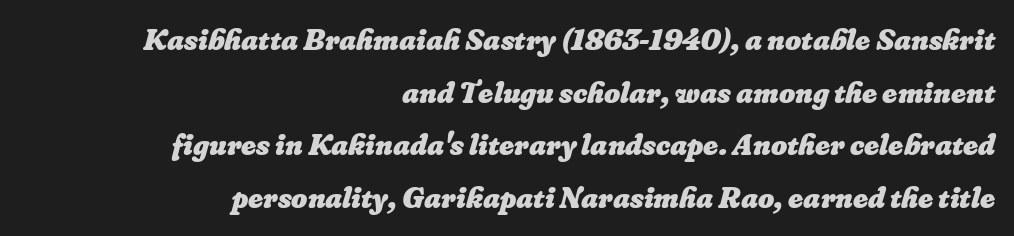
Q: Is the text bold? A: Yes.
Q: Is the text underlined? A: No.
Q: How is the paragraph aligned? A: Right-aligned.
Q: Is the spacing between letters normal or unusually wide? A: Normal.
Q: Is the spacing between lines tight, normal or loose? A: Normal.
Q: Width (condensed, normal, or wide)? A: Normal.
Q: Stroke contrast? A: Low.
Q: x-height? A: Small.
Q: Monospaced? A: No.
